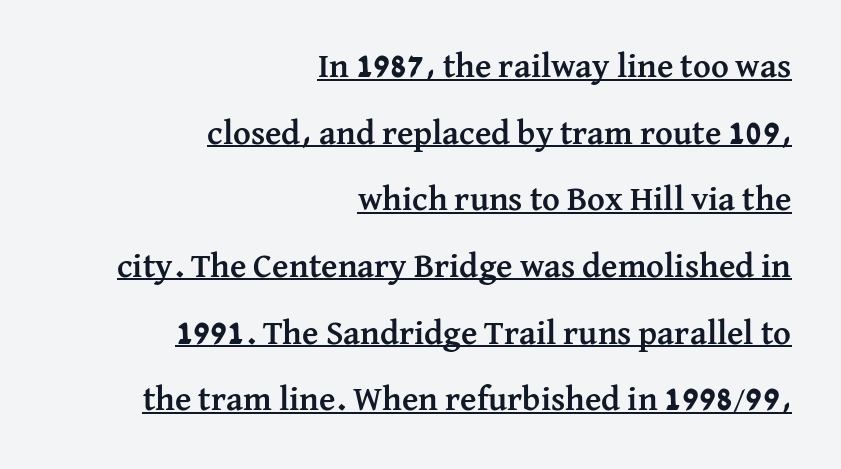
Q: Is the text bold? A: Yes.
Q: Is the text italic (slanted)? A: No, it is upright.
Q: Is the typeface a serif or a sans-serif typeface? A: Serif.
Q: Is the text underlined? A: Yes.
Q: How is the paragraph aligned? A: Right-aligned.
Q: Is the spacing between letters normal or unusually wide? A: Normal.
Q: Is the spacing between lines tight, normal or loose? A: Loose.
Q: Width (condensed, normal, or wide)? A: Normal.
Q: Stroke contrast? A: Medium.
Q: x-height? A: Medium.
Q: Monospaced? A: No.
